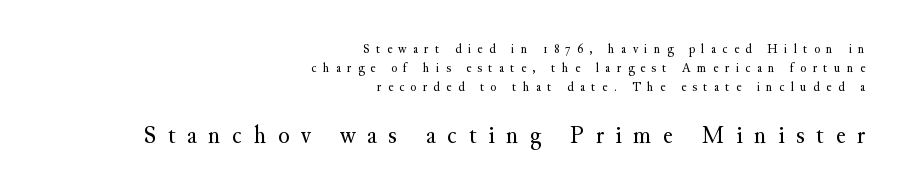
The image shows 26 px text type, upright; set right-aligned, normal line spacing (1.36x), unusually wide letter spacing (+0.45 em), not underlined; the second (bottom) block is 1.86x larger.
